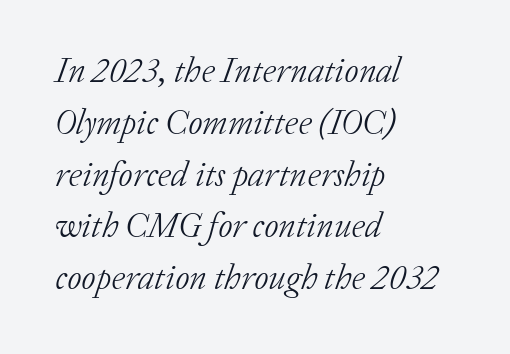
The designer left line spacing at the default. What stands out about the letter spacing? Nothing — it is the standard amount. The passage shown leans; its letterforms are oblique. Every row of glyphs begins at an identical x-position on the left. Clear beneath every line of the passage. Stems and bowls with no extra thickness — not bold.
